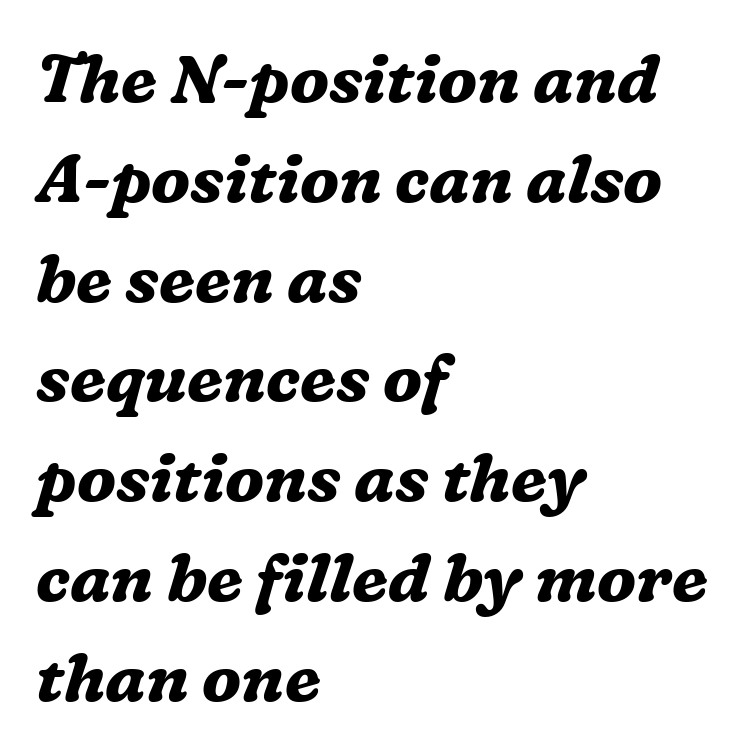
{"serif": "yes", "italic": "yes", "lean": "right", "slant_degrees": 16, "bold": "yes", "weight": "bold", "width": "normal", "stroke_contrast": "medium", "x_height": "medium", "monospaced": "no", "underline": "no", "align": "left", "line_spacing": "normal", "line_spacing_ratio": 1.49, "letter_spacing": "normal", "letter_spacing_em": 0.0, "glyph_px": 67}
